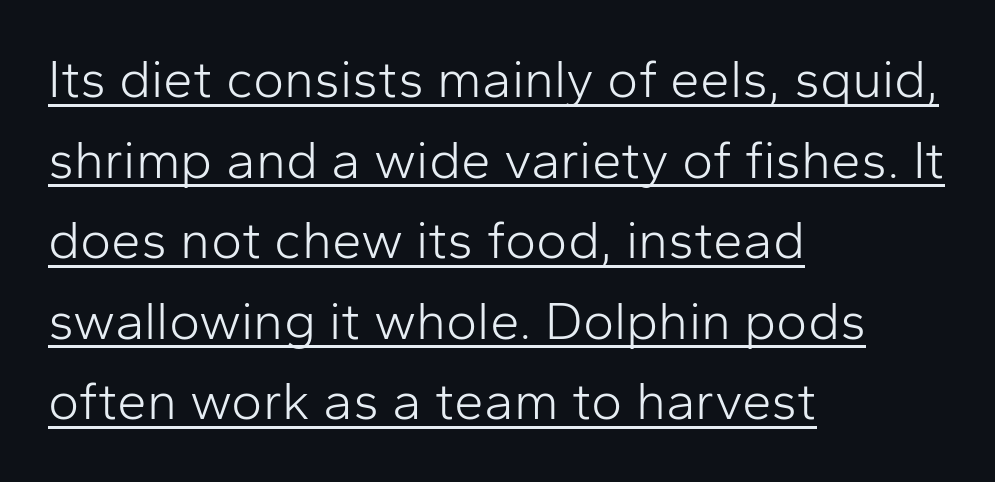
Q: Is the text bold? A: No.
Q: Is the text italic (slanted)? A: No, it is upright.
Q: Is the typeface a serif or a sans-serif typeface? A: Sans-serif.
Q: Is the text underlined? A: Yes.
Q: How is the paragraph aligned? A: Left-aligned.
Q: Is the spacing between letters normal or unusually wide? A: Normal.
Q: Is the spacing between lines tight, normal or loose? A: Normal.
Q: Width (condensed, normal, or wide)? A: Normal.
Q: Stroke contrast? A: Low.
Q: x-height? A: Medium.
Q: Monospaced? A: No.
